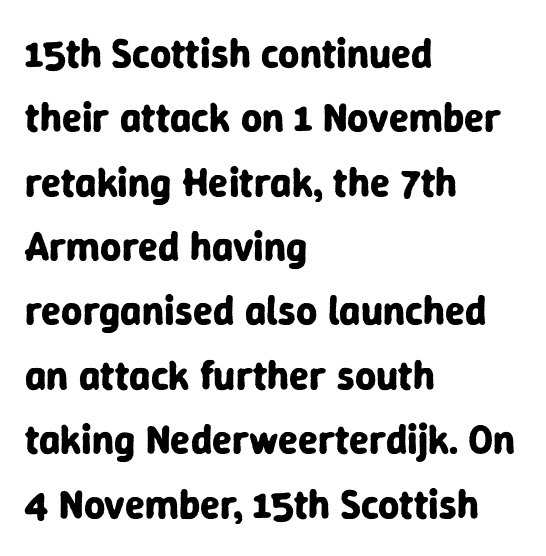
{"serif": "no", "italic": "no", "bold": "yes", "weight": "bold", "width": "normal", "stroke_contrast": "low", "x_height": "medium", "monospaced": "no", "underline": "no", "align": "left", "line_spacing": "normal", "line_spacing_ratio": 1.57, "letter_spacing": "normal", "letter_spacing_em": 0.0, "glyph_px": 41}
